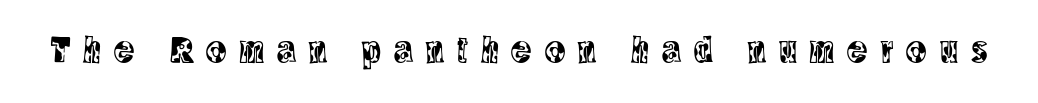
The image shows 38 px condensed serif type, upright; set unusually wide letter spacing (+0.34 em), not underlined; a large x-height.
